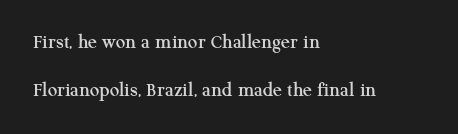
The rag falls on the right side of this text block. Nothing unusual about the tracking: characters are spaced as the font intends. The leading is generous, giving the passage an open texture. Vertical strokes here are truly vertical. Nobody drew a line under any word here.
